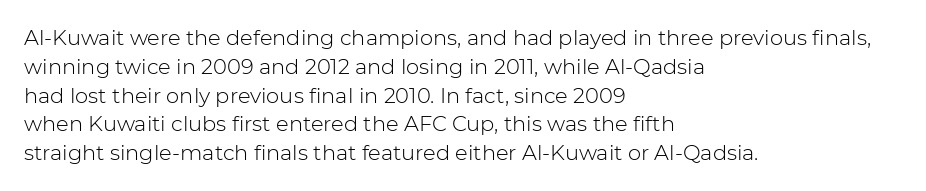
{"italic": "no", "bold": "no", "underline": "no", "align": "left", "line_spacing": "normal", "line_spacing_ratio": 1.37, "letter_spacing": "normal", "letter_spacing_em": 0.0, "glyph_px": 21}
